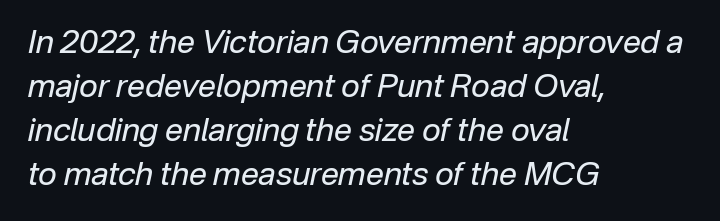
Look at the tracking — it's just the regular setting, nothing added. The rendering uses a moderate line-height, typical for paragraphs. The string is rendered with underlining switched off. No extra ink here — the face is not bold. Reading down the block, your eye returns to a fixed left position each line.
